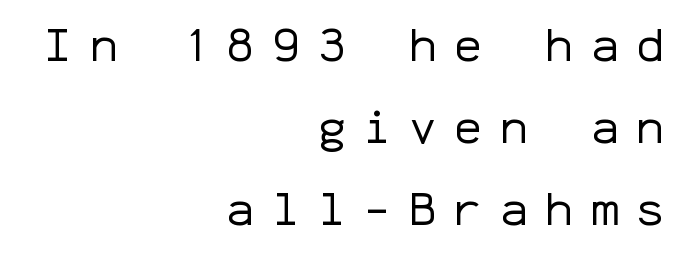
Q: Is the text bold? A: No.
Q: Is the text italic (slanted)? A: No, it is upright.
Q: Is the typeface a serif or a sans-serif typeface? A: Sans-serif.
Q: Is the text underlined? A: No.
Q: How is the paragraph aligned? A: Right-aligned.
Q: Is the spacing between letters normal or unusually wide? A: Unusually wide.
Q: Width (condensed, normal, or wide)? A: Normal.
Q: Stroke contrast? A: Low.
Q: x-height? A: Medium.
Q: Monospaced? A: Yes.
